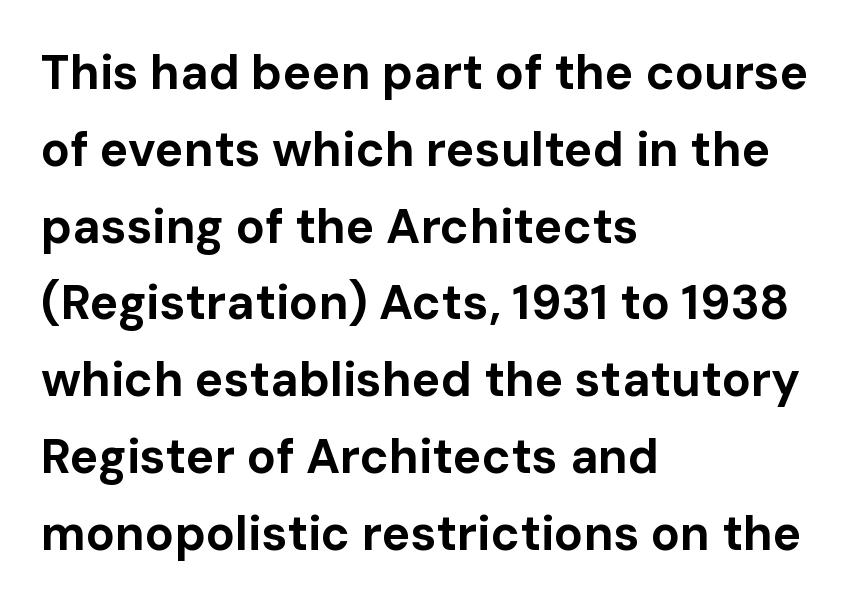
Q: Is the text bold? A: Yes.
Q: Is the text italic (slanted)? A: No, it is upright.
Q: Is the typeface a serif or a sans-serif typeface? A: Sans-serif.
Q: Is the text underlined? A: No.
Q: How is the paragraph aligned? A: Left-aligned.
Q: Is the spacing between letters normal or unusually wide? A: Normal.
Q: Is the spacing between lines tight, normal or loose? A: Normal.
Q: Width (condensed, normal, or wide)? A: Normal.
Q: Stroke contrast? A: Low.
Q: x-height? A: Medium.
Q: Monospaced? A: No.
